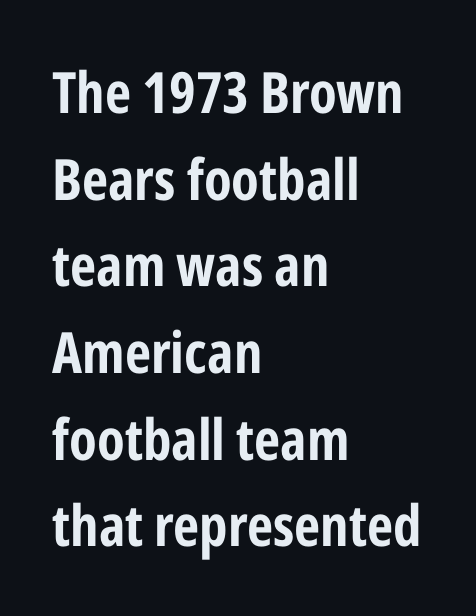
Q: Is the text bold? A: Yes.
Q: Is the text italic (slanted)? A: No, it is upright.
Q: Is the typeface a serif or a sans-serif typeface? A: Sans-serif.
Q: Is the text underlined? A: No.
Q: How is the paragraph aligned? A: Left-aligned.
Q: Is the spacing between letters normal or unusually wide? A: Normal.
Q: Is the spacing between lines tight, normal or loose? A: Normal.
Q: Width (condensed, normal, or wide)? A: Condensed.
Q: Stroke contrast? A: Low.
Q: x-height? A: Medium.
Q: Monospaced? A: No.
